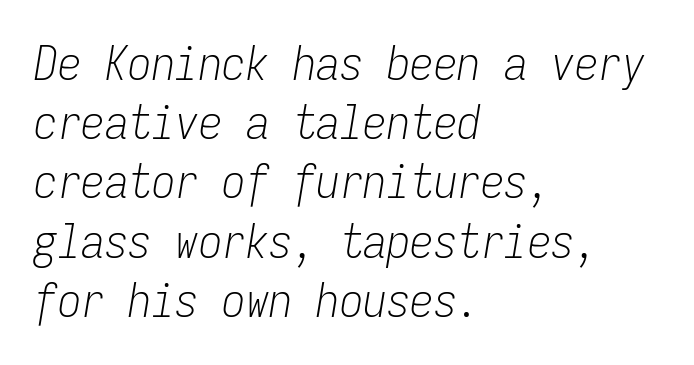
A quiet, ordinary-to-light weight characterises the typeface. All the whitespace from short lines collects on the right. This sample has the even, mechanical cadence of fixed-width lettering. The lettering tilts uniformly, giving the passage an italic look.
